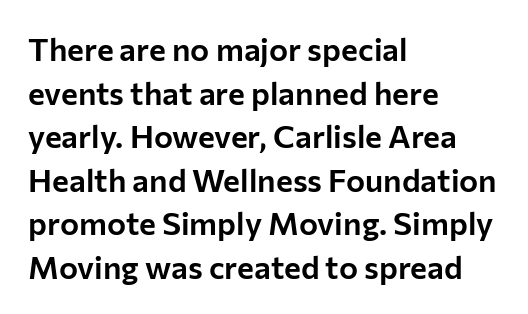
Q: Is the text italic (slanted)? A: No, it is upright.
Q: Is the typeface a serif or a sans-serif typeface? A: Sans-serif.
Q: Is the text underlined? A: No.
Q: How is the paragraph aligned? A: Left-aligned.
Q: Is the spacing between letters normal or unusually wide? A: Normal.
Q: Is the spacing between lines tight, normal or loose? A: Normal.
Q: Width (condensed, normal, or wide)? A: Normal.
Q: Stroke contrast? A: Low.
Q: x-height? A: Medium.
Q: Monospaced? A: No.
